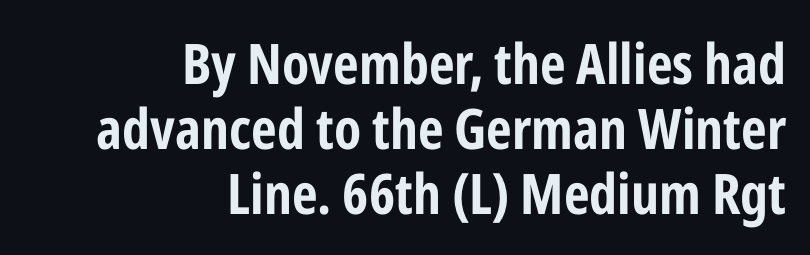
Q: Is the text bold? A: Yes.
Q: Is the text italic (slanted)? A: No, it is upright.
Q: Is the typeface a serif or a sans-serif typeface? A: Sans-serif.
Q: Is the text underlined? A: No.
Q: How is the paragraph aligned? A: Right-aligned.
Q: Is the spacing between letters normal or unusually wide? A: Normal.
Q: Width (condensed, normal, or wide)? A: Condensed.
Q: Stroke contrast? A: Low.
Q: x-height? A: Medium.
Q: Monospaced? A: No.
